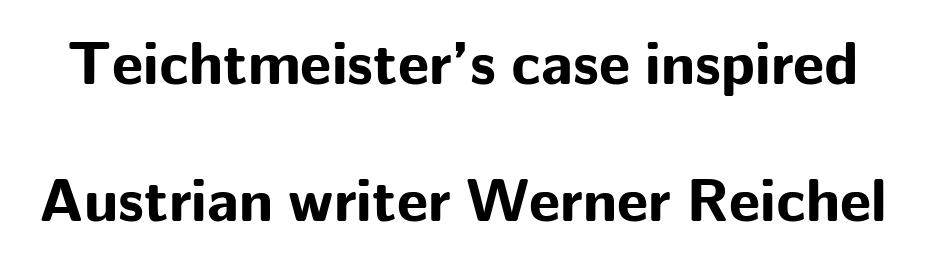
{"serif": "no", "italic": "no", "bold": "yes", "weight": "bold", "width": "normal", "stroke_contrast": "low", "x_height": "medium", "monospaced": "no", "underline": "no", "line_spacing": "loose", "line_spacing_ratio": 2.25, "letter_spacing": "normal", "letter_spacing_em": 0.0, "glyph_px": 61}
